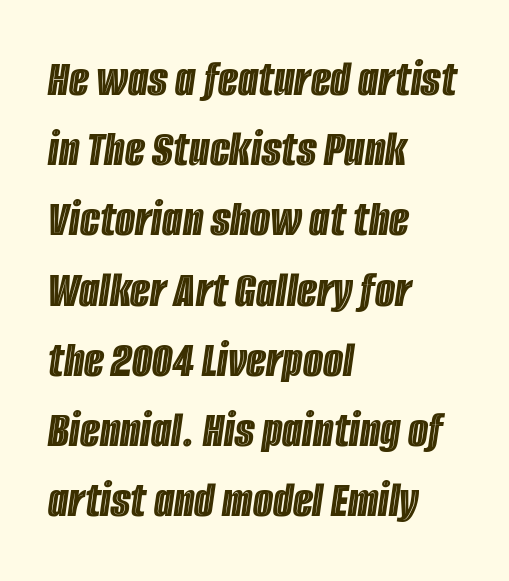
{"italic": "yes", "lean": "right", "slant_degrees": 8, "width": "condensed", "x_height": "large", "monospaced": "no", "underline": "no", "align": "left", "line_spacing": "normal", "line_spacing_ratio": 1.35, "letter_spacing": "normal", "letter_spacing_em": 0.0, "glyph_px": 52}
